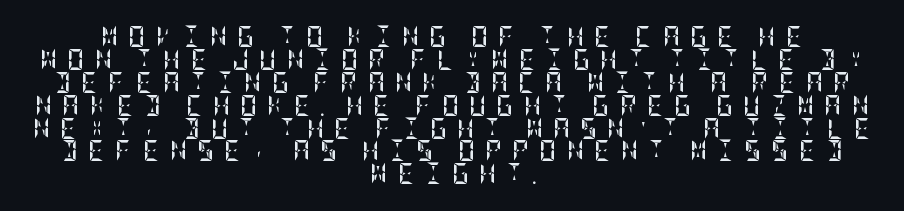
{"italic": "no", "bold": "yes", "underline": "no", "align": "center", "line_spacing": "tight", "line_spacing_ratio": 1.09, "letter_spacing": "wide", "letter_spacing_em": 0.48, "glyph_px": 21}
